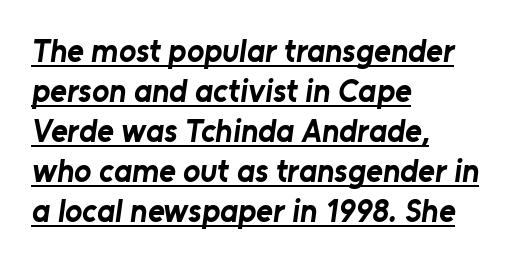
{"serif": "no", "bold": "yes", "weight": "bold", "width": "normal", "stroke_contrast": "low", "x_height": "medium", "monospaced": "no", "underline": "yes", "align": "left", "line_spacing": "normal", "line_spacing_ratio": 1.25, "letter_spacing": "normal", "letter_spacing_em": 0.0, "glyph_px": 32}
